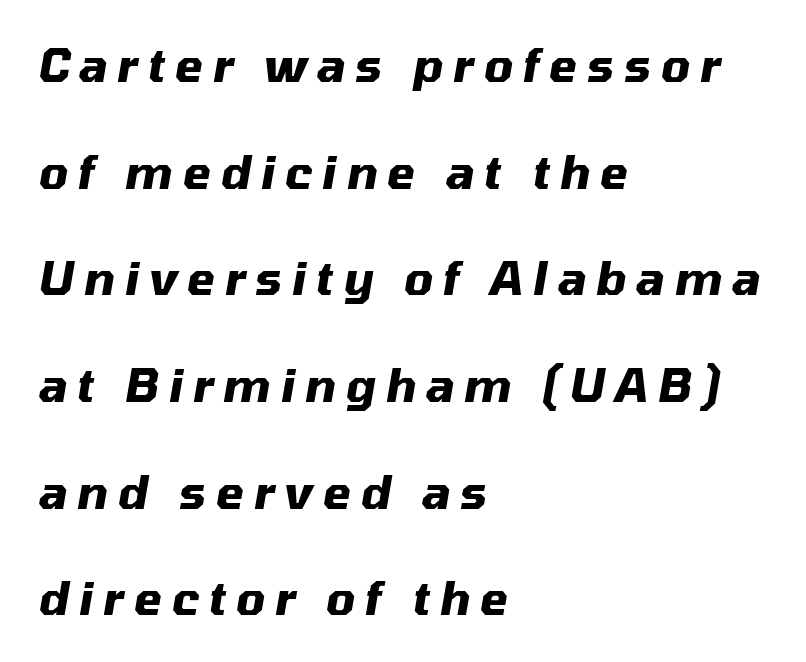
{"italic": "yes", "lean": "right", "slant_degrees": 10, "bold": "yes", "weight": "heavy", "width": "normal", "stroke_contrast": "medium", "x_height": "medium", "monospaced": "no", "underline": "no", "align": "left", "line_spacing": "loose", "line_spacing_ratio": 2.37, "letter_spacing": "wide", "letter_spacing_em": 0.22, "glyph_px": 45}
